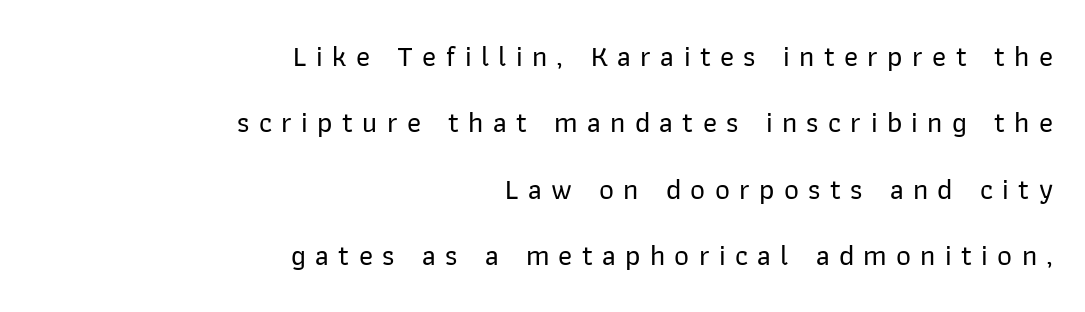
The image shows 29 px sans-serif type, upright; set right-aligned, loose line spacing (2.29x), unusually wide letter spacing (+0.32 em), not underlined; low stroke contrast and a medium x-height.
